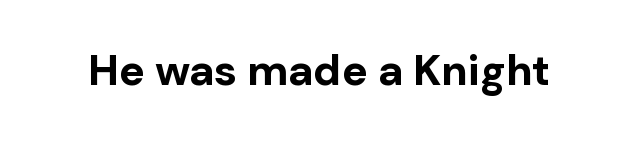
{"serif": "no", "italic": "no", "bold": "yes", "weight": "bold", "width": "normal", "stroke_contrast": "low", "x_height": "medium", "monospaced": "no", "underline": "no", "letter_spacing": "normal", "letter_spacing_em": 0.0, "glyph_px": 43}
